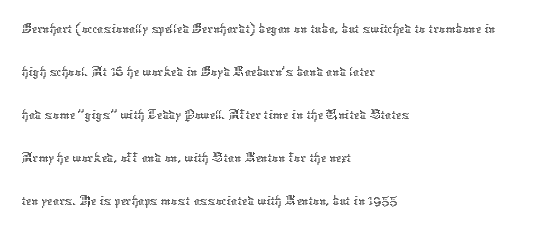
The image shows 31 px thin type, upright; set left-aligned, normal line spacing (1.39x), normal letter spacing, not underlined; low stroke contrast and a medium x-height.
